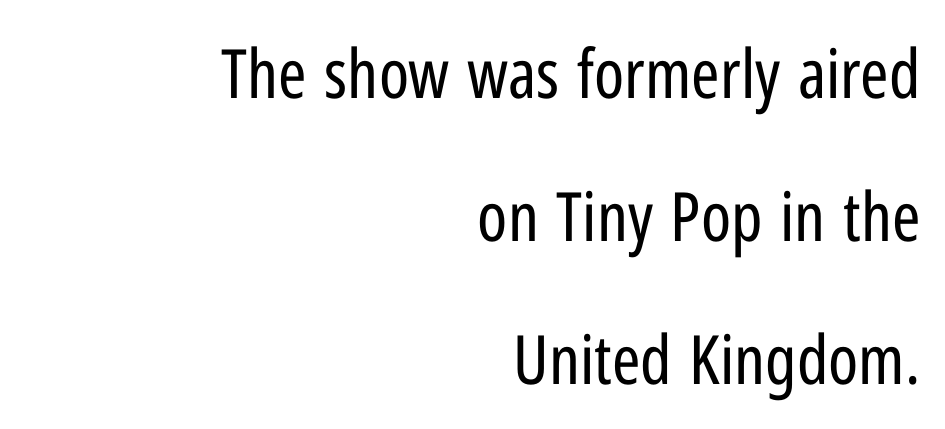
Spacing verdict: proportional, widths tailored to each character. Posture: vertical. Stems and bowls with no extra thickness — not bold. Check the space under the baseline: it is left empty. This rendering uses right alignment, leaving the left contour irregular.
